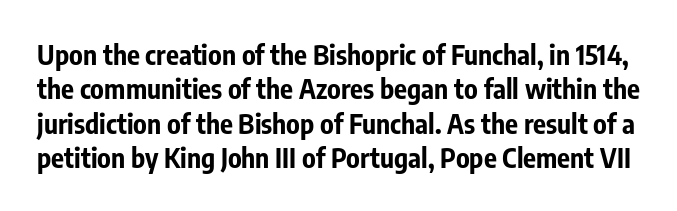
{"italic": "no", "bold": "yes", "underline": "no", "line_spacing": "normal", "line_spacing_ratio": 1.27, "letter_spacing": "normal", "letter_spacing_em": 0.0, "glyph_px": 27}
